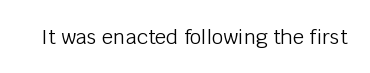
Posture: upright roman. Short note: letters normally spaced. The weight would be labelled regular, book, light, or lighter still. Lines of text with bare space underneath.
